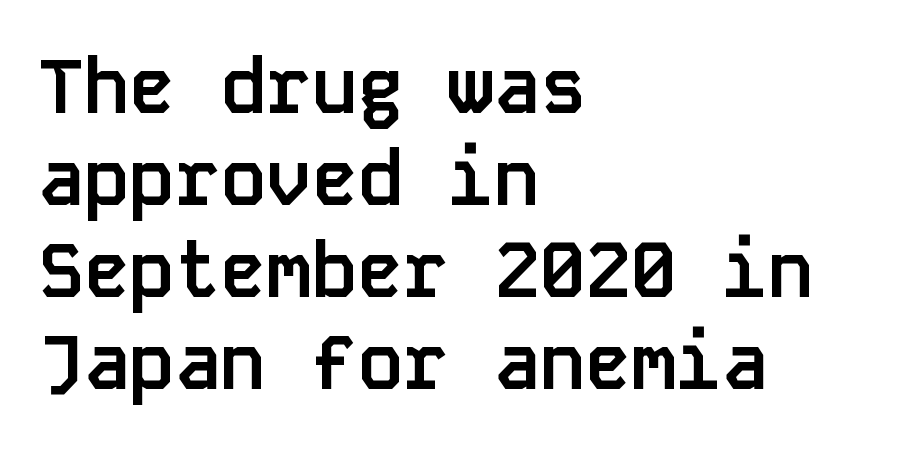
{"serif": "no", "italic": "no", "bold": "yes", "weight": "semibold", "width": "normal", "stroke_contrast": "low", "x_height": "large", "monospaced": "yes", "underline": "no", "align": "left", "line_spacing_ratio": 1.21, "letter_spacing": "normal", "letter_spacing_em": 0.0, "glyph_px": 76}
